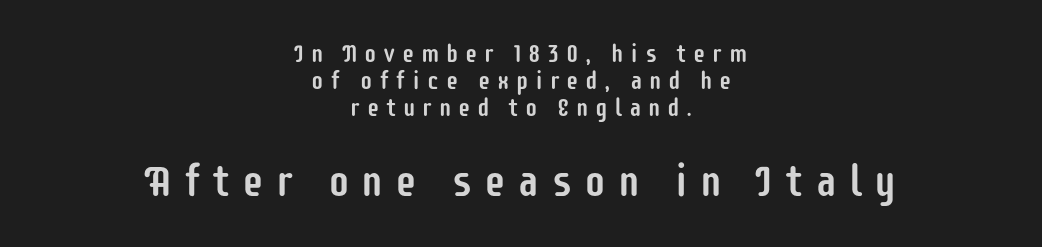
Posture: upright roman. Size hierarchy here favors the trailing block over the leading one. The lines are packed closely together with very little leading. Is this a fixed-width face? No — the glyphs have proportional, varying widths. Is the letter spacing exaggerated? Yes — the characters are pushed far apart.
